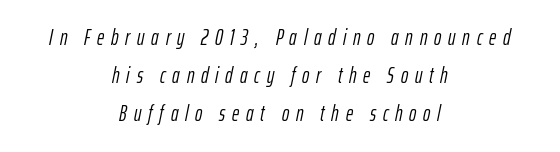
Q: Is the text bold? A: No.
Q: Is the text italic (slanted)? A: Yes, it leans right by about 12 degrees.
Q: Is the text underlined? A: No.
Q: How is the paragraph aligned? A: Centered.
Q: Is the spacing between letters normal or unusually wide? A: Unusually wide.
